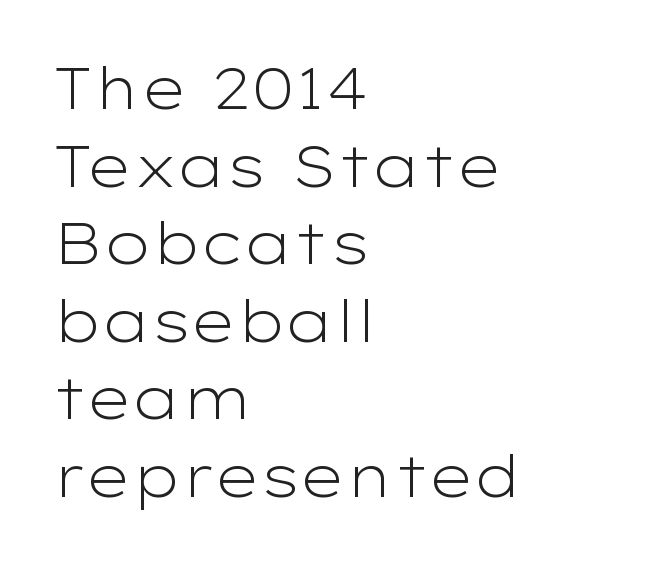
{"serif": "no", "italic": "no", "bold": "no", "weight": "light", "width": "wide", "stroke_contrast": "low", "x_height": "medium", "monospaced": "no", "underline": "no", "align": "left", "line_spacing": "normal", "line_spacing_ratio": 1.36, "letter_spacing": "normal", "letter_spacing_em": 0.0, "glyph_px": 57}
